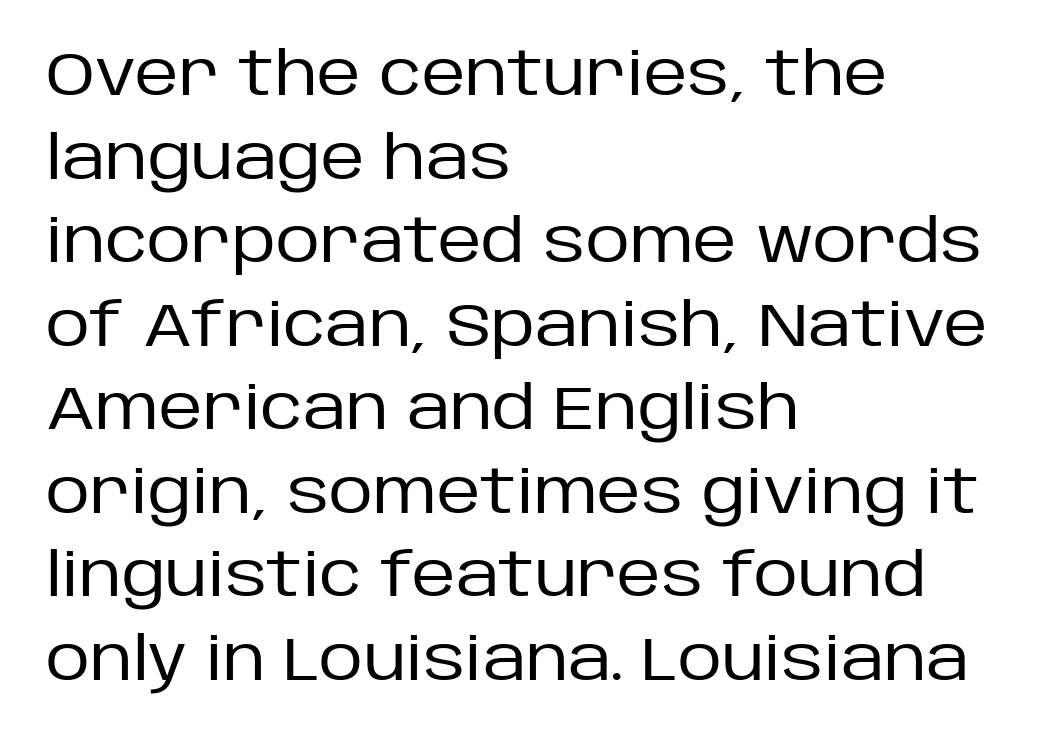
Q: Is the text bold? A: No.
Q: Is the text italic (slanted)? A: No, it is upright.
Q: Is the typeface a serif or a sans-serif typeface? A: Sans-serif.
Q: Is the text underlined? A: No.
Q: How is the paragraph aligned? A: Left-aligned.
Q: Is the spacing between letters normal or unusually wide? A: Normal.
Q: Is the spacing between lines tight, normal or loose? A: Normal.
Q: Width (condensed, normal, or wide)? A: Normal.
Q: Stroke contrast? A: Low.
Q: x-height? A: Large.
Q: Monospaced? A: No.
